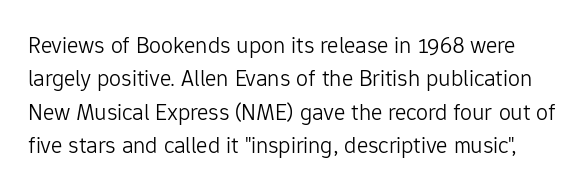
{"italic": "no", "bold": "no", "underline": "no", "line_spacing": "normal", "line_spacing_ratio": 1.39, "letter_spacing": "normal", "letter_spacing_em": 0.0, "glyph_px": 24}
